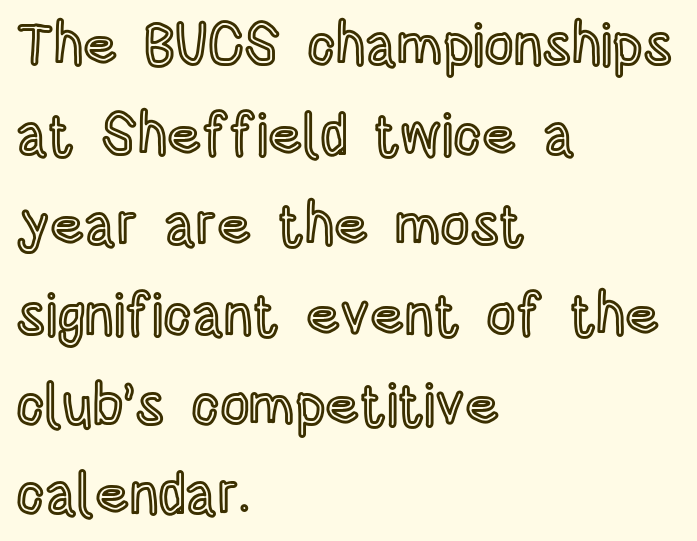
{"italic": "no", "width": "condensed", "x_height": "large", "monospaced": "no", "underline": "no", "align": "left", "line_spacing": "normal", "line_spacing_ratio": 1.55, "letter_spacing": "normal", "letter_spacing_em": 0.0, "glyph_px": 58}
